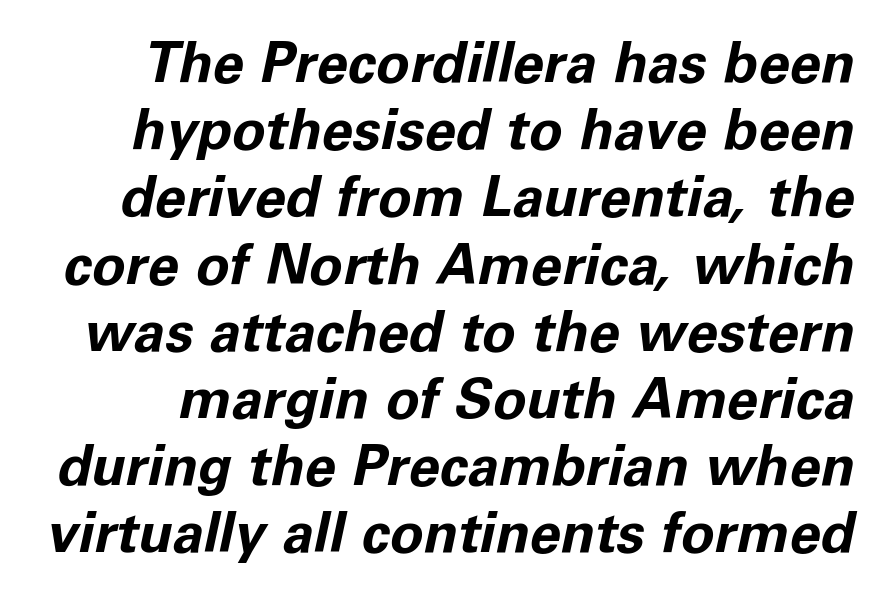
Between one letter and the next there's only the usual sliver of space. What weight is shown? A full bold with thick strokes. The letters advance in unequal steps, a hallmark of proportional type. Each row of text sits above clean, open space. There's an unmistakable incline to the writing here.
